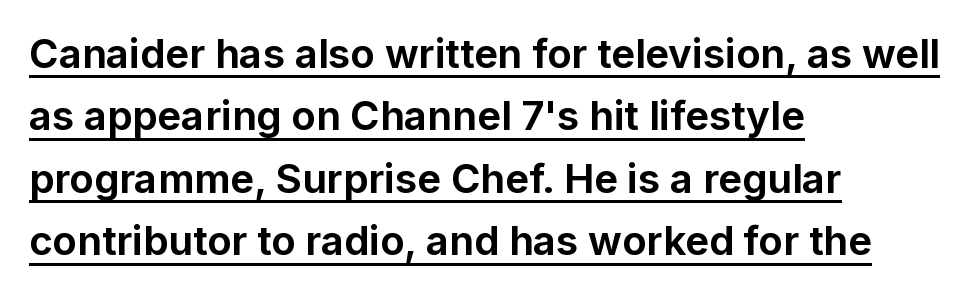
Words appear dense and cohesive because spacing is normal. Type style note: lacks serifs. Here the designer chose a conventional face with non-uniform glyph widths. Style check: upright. This sample is left-justified, so line endings fall wherever the words run out. A typesetter would call this leading conventional body-copy spacing.
